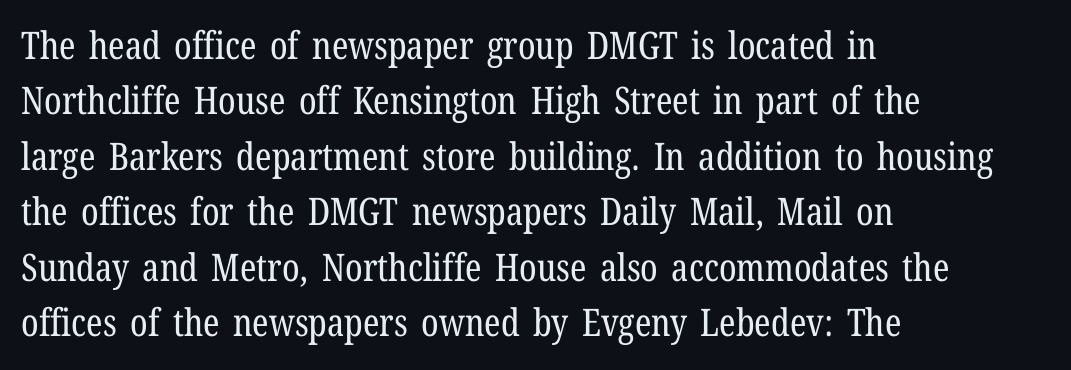
Q: Is the text bold? A: No.
Q: Is the text italic (slanted)? A: No, it is upright.
Q: Is the typeface a serif or a sans-serif typeface? A: Serif.
Q: Is the text underlined? A: No.
Q: How is the paragraph aligned? A: Left-aligned.
Q: Is the spacing between letters normal or unusually wide? A: Normal.
Q: Is the spacing between lines tight, normal or loose? A: Normal.
Q: Width (condensed, normal, or wide)? A: Condensed.
Q: Stroke contrast? A: Low.
Q: x-height? A: Medium.
Q: Monospaced? A: No.
